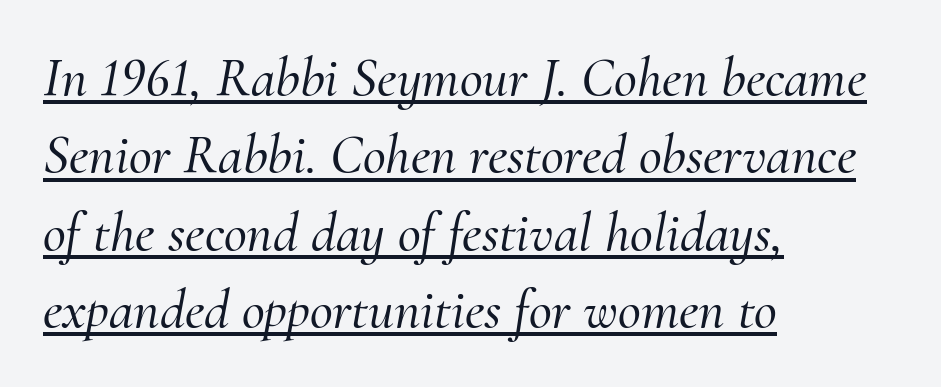
Is this a fixed-width face? No — the glyphs have proportional, varying widths. Font category for this specimen: serif. Default kerning and tracking; the words read as compact shapes. Glance below the letters and you will spot a drawn line. The specimen reads as italic at a glance.
